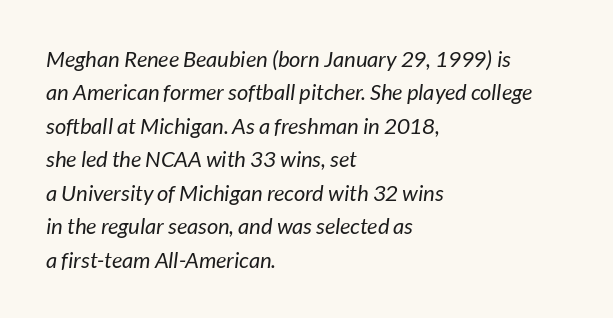
{"bold": "no", "underline": "no", "align": "left", "line_spacing": "normal", "line_spacing_ratio": 1.52, "letter_spacing": "normal", "letter_spacing_em": 0.0, "glyph_px": 22}
